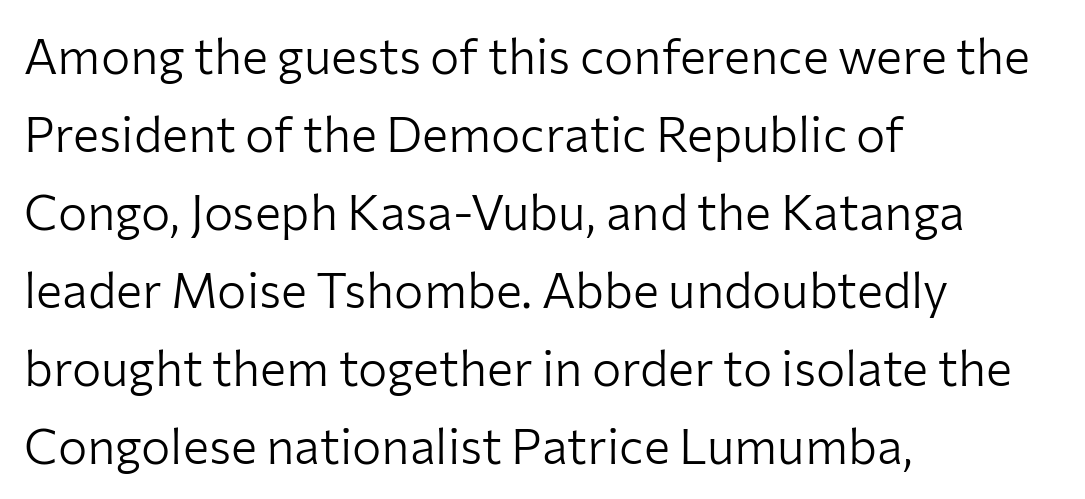
{"serif": "no", "italic": "no", "bold": "no", "weight": "light", "width": "normal", "stroke_contrast": "low", "x_height": "medium", "monospaced": "no", "underline": "no", "align": "left", "line_spacing": "normal", "line_spacing_ratio": 1.59, "letter_spacing": "normal", "letter_spacing_em": 0.0, "glyph_px": 49}
